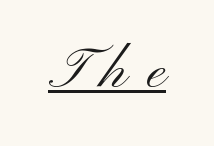
Q: Is the text bold? A: No.
Q: Is the text italic (slanted)? A: Yes.
Q: Is the typeface a serif or a sans-serif typeface? A: Sans-serif.
Q: Is the text underlined? A: Yes.
Q: Is the spacing between letters normal or unusually wide? A: Unusually wide.
Q: Width (condensed, normal, or wide)? A: Wide.
Q: Stroke contrast? A: Medium.
Q: x-height? A: Small.
Q: Monospaced? A: No.
